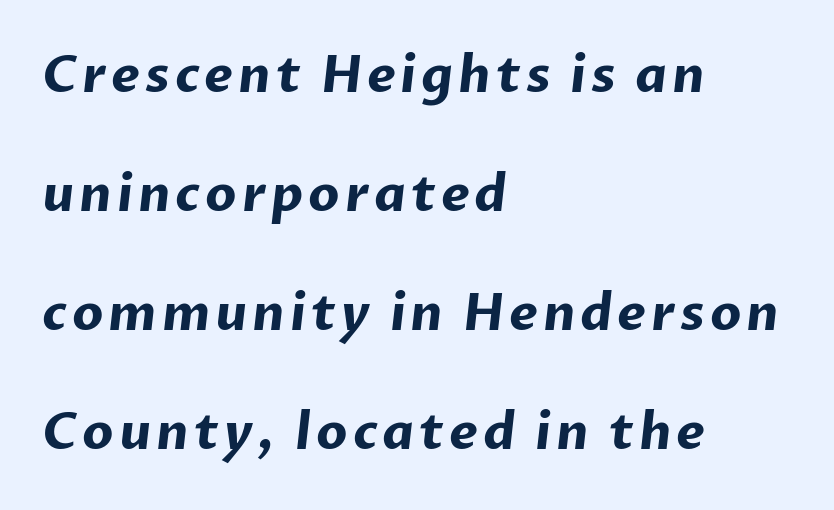
{"serif": "no", "bold": "yes", "weight": "bold", "width": "normal", "stroke_contrast": "low", "x_height": "medium", "monospaced": "no", "underline": "no", "align": "left", "line_spacing": "loose", "line_spacing_ratio": 2.38, "glyph_px": 50}
